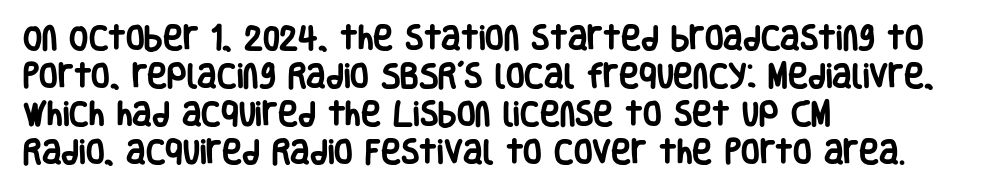
{"italic": "no", "bold": "yes", "underline": "no", "align": "left", "line_spacing": "normal", "line_spacing_ratio": 1.41, "letter_spacing": "normal", "letter_spacing_em": 0.0, "glyph_px": 27}
